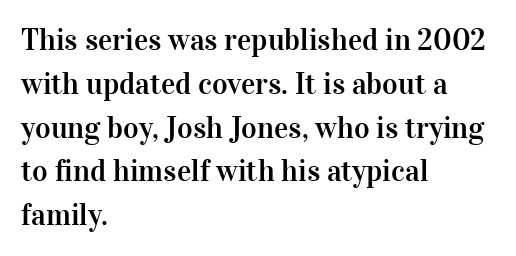
{"serif": "yes", "italic": "no", "width": "normal", "stroke_contrast": "high", "x_height": "medium", "monospaced": "no", "underline": "no", "align": "left", "line_spacing": "normal", "line_spacing_ratio": 1.46, "letter_spacing": "normal", "letter_spacing_em": 0.0, "glyph_px": 30}
